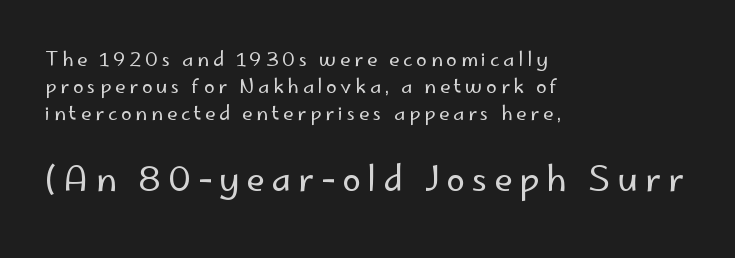
The image shows 34 px regular-weight sans-serif type, upright; set left-aligned, normal line spacing (1.41x), unusually wide letter spacing (+0.2 em), not underlined; the second (bottom) block is 1.79x larger; low stroke contrast and a small x-height.
